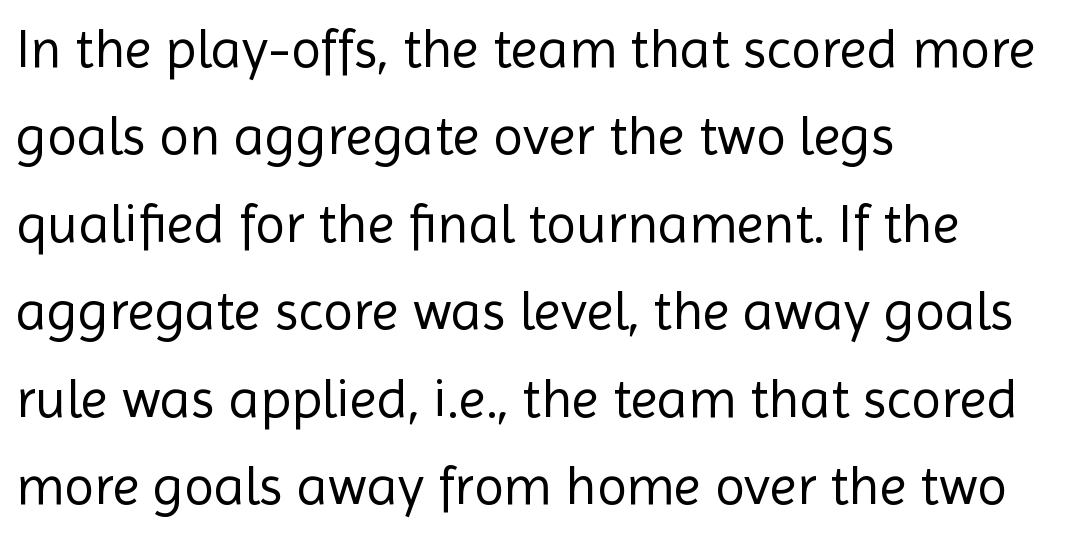
Q: Is the text bold? A: No.
Q: Is the text italic (slanted)? A: No, it is upright.
Q: Is the typeface a serif or a sans-serif typeface? A: Sans-serif.
Q: Is the text underlined? A: No.
Q: How is the paragraph aligned? A: Left-aligned.
Q: Is the spacing between letters normal or unusually wide? A: Normal.
Q: Is the spacing between lines tight, normal or loose? A: Normal.
Q: Width (condensed, normal, or wide)? A: Normal.
Q: x-height? A: Medium.
Q: Monospaced? A: No.
